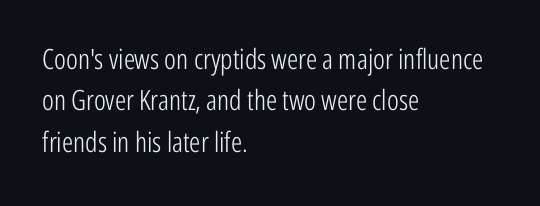
{"serif": "no", "italic": "no", "bold": "no", "weight": "light", "width": "condensed", "stroke_contrast": "low", "x_height": "medium", "monospaced": "no", "underline": "no", "align": "left", "line_spacing": "normal", "line_spacing_ratio": 1.48, "letter_spacing": "normal", "letter_spacing_em": 0.0, "glyph_px": 28}
